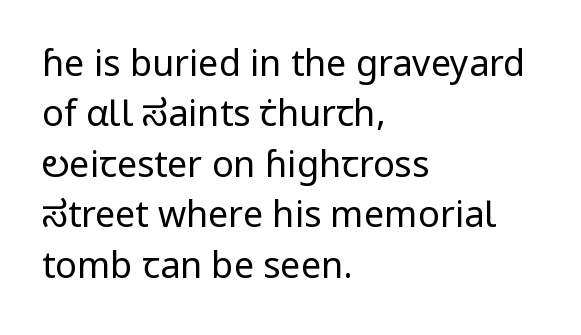
{"serif": "no", "italic": "no", "bold": "no", "weight": "regular", "width": "normal", "stroke_contrast": "low", "x_height": "medium", "monospaced": "no", "underline": "no", "align": "left", "line_spacing": "normal", "line_spacing_ratio": 1.4, "letter_spacing": "normal", "letter_spacing_em": 0.0, "glyph_px": 36}
